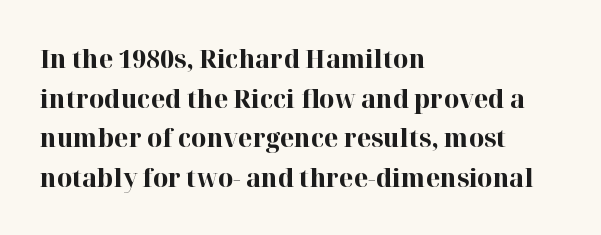
{"italic": "no", "bold": "yes", "underline": "no", "align": "left", "line_spacing": "normal", "line_spacing_ratio": 1.52, "letter_spacing": "normal", "letter_spacing_em": 0.0, "glyph_px": 26}
